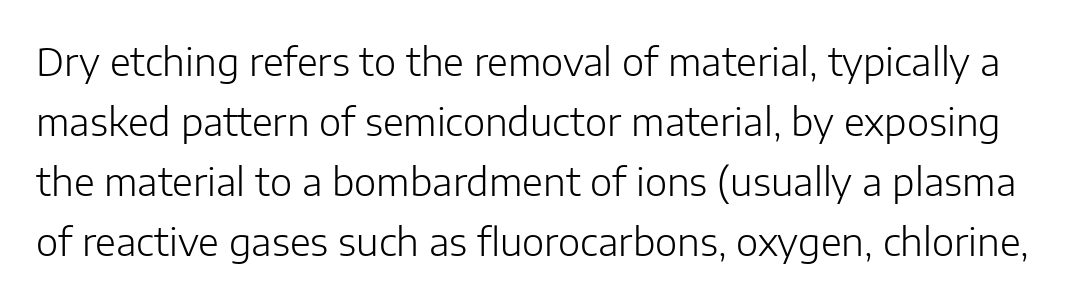
The image shows 38 px light sans-serif type, upright; set normal line spacing (1.58x), normal letter spacing, not underlined; low stroke contrast and a medium x-height.
